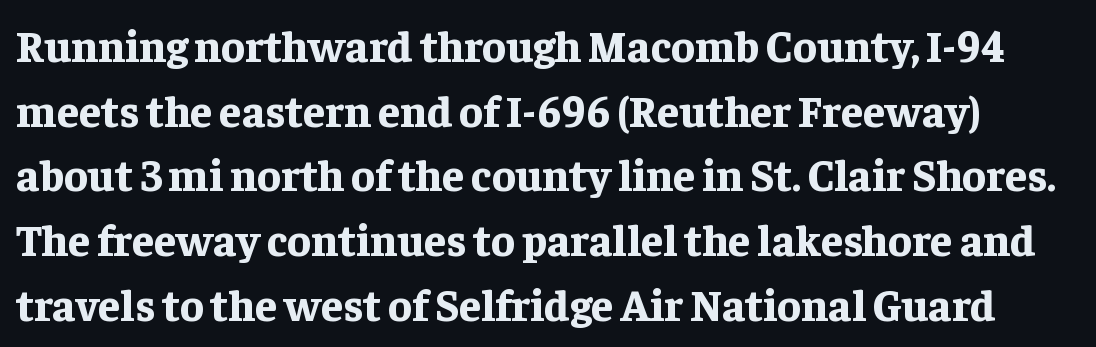
{"serif": "yes", "italic": "no", "bold": "yes", "weight": "bold", "width": "normal", "stroke_contrast": "low", "x_height": "medium", "monospaced": "no", "underline": "no", "line_spacing": "normal", "line_spacing_ratio": 1.47, "letter_spacing": "normal", "letter_spacing_em": 0.0, "glyph_px": 44}
